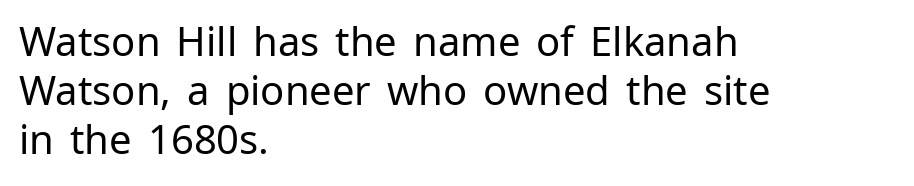
The image shows 40 px regular-weight sans-serif type, upright; set left-aligned, line spacing 1.23x, normal letter spacing, not underlined; low stroke contrast and a medium x-height.
